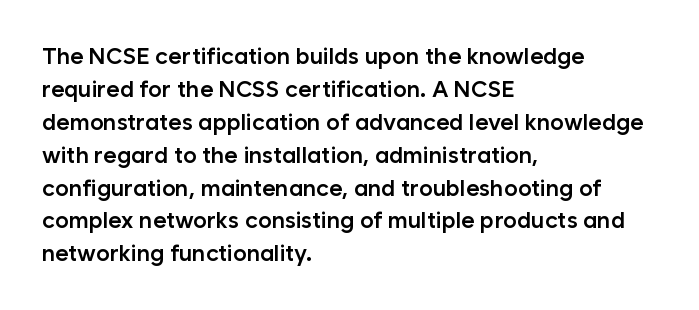
The space beneath each line is pristine and unruled. This rendering leaves character spacing at its baseline value. Designer's note — italics off, roman on. Leftover space on each line is placed entirely after the last word.
